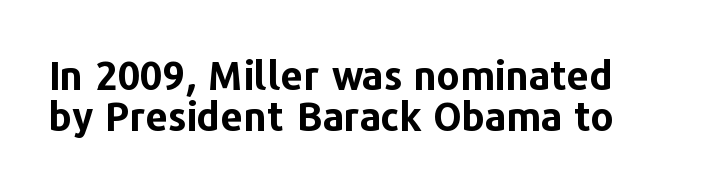
{"serif": "no", "italic": "no", "bold": "yes", "weight": "bold", "width": "normal", "stroke_contrast": "low", "x_height": "medium", "monospaced": "no", "underline": "no", "line_spacing": "tight", "line_spacing_ratio": 1.02, "letter_spacing": "normal", "letter_spacing_em": 0.0, "glyph_px": 40}
